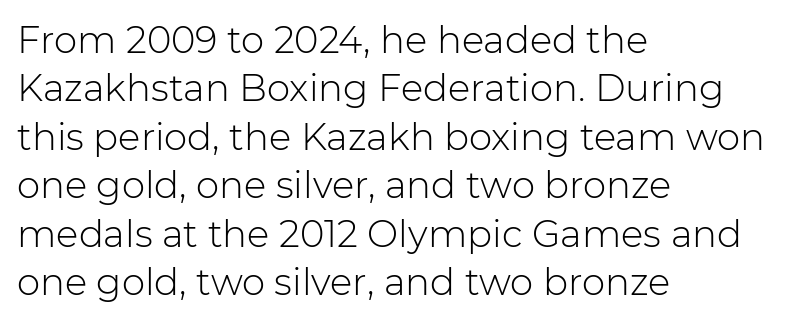
{"serif": "no", "italic": "no", "bold": "no", "weight": "light", "width": "normal", "stroke_contrast": "low", "x_height": "medium", "monospaced": "no", "underline": "no", "align": "left", "line_spacing": "normal", "line_spacing_ratio": 1.31, "letter_spacing": "normal", "letter_spacing_em": 0.0, "glyph_px": 37}
